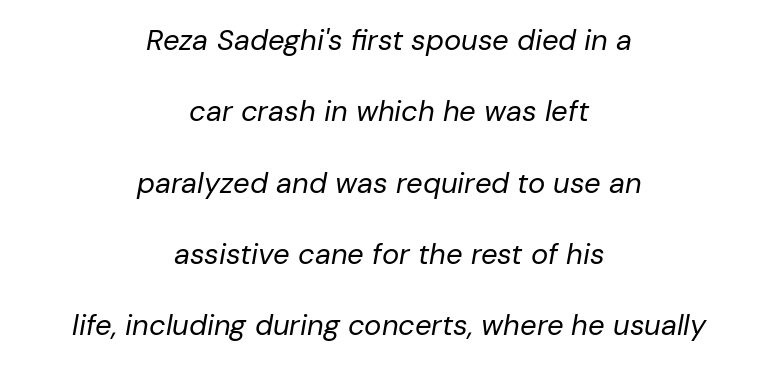
The image shows 29 px regular-weight type, italic (leaning right); set centered, loose line spacing (2.46x), normal letter spacing, not underlined; low stroke contrast and a medium x-height.
